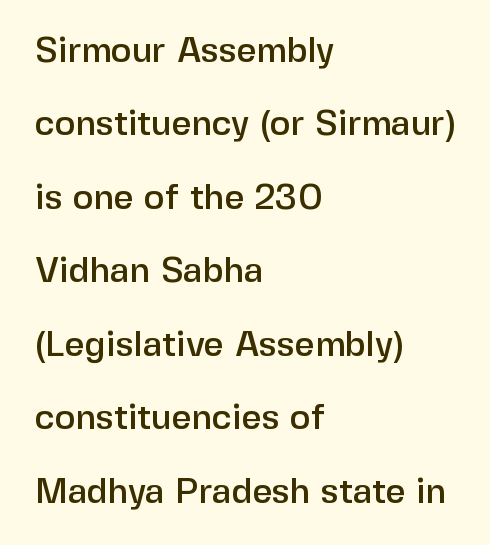
The image shows 35 px sans-serif type, upright; set left-aligned, loose line spacing (2.1x), normal letter spacing, not underlined; low stroke contrast and a medium x-height.
